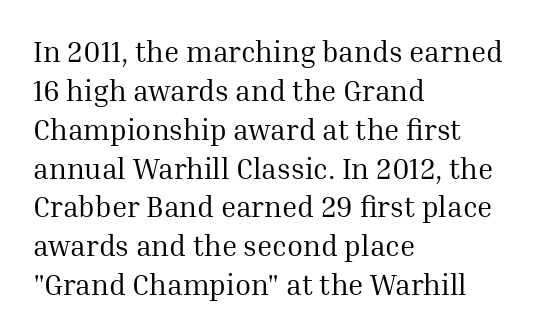
The foot of each line stays bare and open. Is the type heavy? It reads as light-to-regular instead. In CSS terms this would be text-align: left. These lines are rendered in a variable-pitch font. The text was rendered using a seriffed face with decorative stroke endings. If you drew a line through each stem, it would be perfectly vertical.
